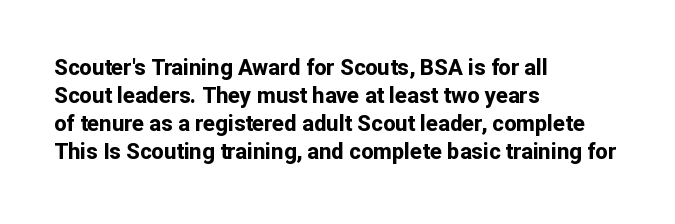
Q: Is the text bold? A: Yes.
Q: Is the text italic (slanted)? A: No, it is upright.
Q: Is the text underlined? A: No.
Q: How is the paragraph aligned? A: Left-aligned.
Q: Is the spacing between letters normal or unusually wide? A: Normal.
Q: Is the spacing between lines tight, normal or loose? A: Normal.
